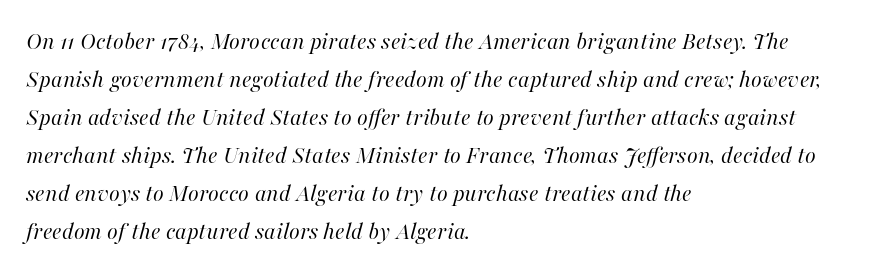
Q: Is the text bold? A: No.
Q: Is the text italic (slanted)? A: Yes, it leans right by about 16 degrees.
Q: Is the text underlined? A: No.
Q: How is the paragraph aligned? A: Left-aligned.
Q: Is the spacing between letters normal or unusually wide? A: Normal.
Q: Is the spacing between lines tight, normal or loose? A: Normal.
